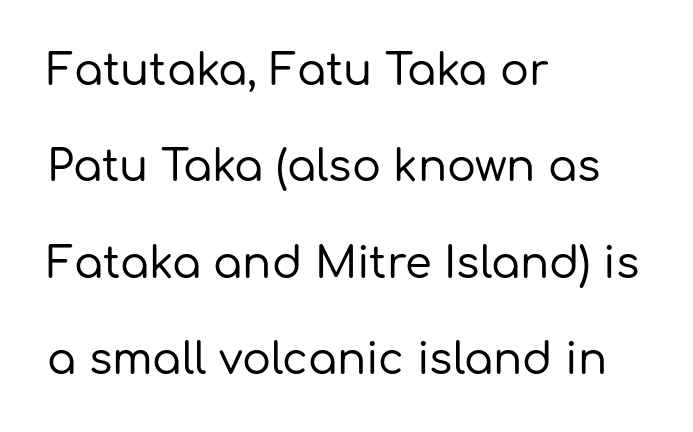
{"serif": "no", "italic": "no", "width": "normal", "stroke_contrast": "low", "x_height": "medium", "monospaced": "no", "underline": "no", "align": "left", "line_spacing": "loose", "line_spacing_ratio": 2.24, "letter_spacing": "normal", "letter_spacing_em": 0.0, "glyph_px": 43}
